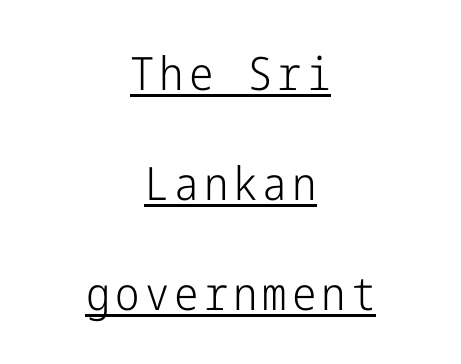
The image shows 46 px light, condensed sans-serif type, upright; set centered, loose line spacing (2.39x), underlined; low stroke contrast and a medium x-height.
